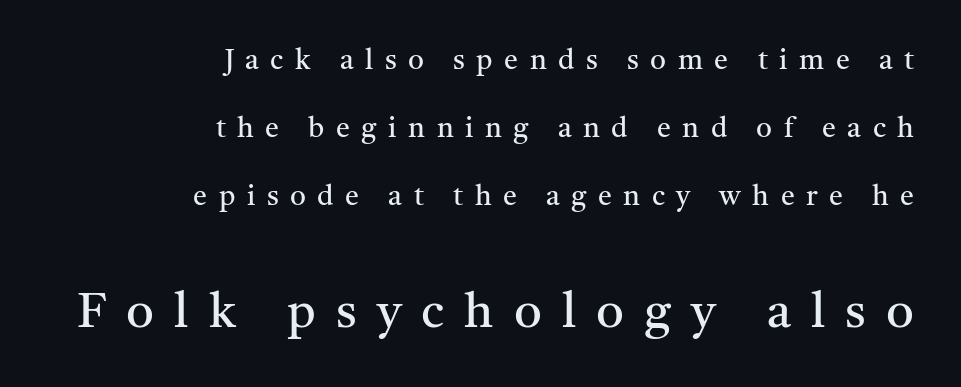
{"serif": "yes", "italic": "no", "bold": "no", "weight": "regular", "width": "normal", "stroke_contrast": "medium", "x_height": "medium", "monospaced": "no", "underline": "no", "align": "right", "line_spacing": "loose", "line_spacing_ratio": 2.43, "letter_spacing": "wide", "letter_spacing_em": 0.41, "larger_block": "second", "size_ratio": 1.75, "glyph_px": 49}
